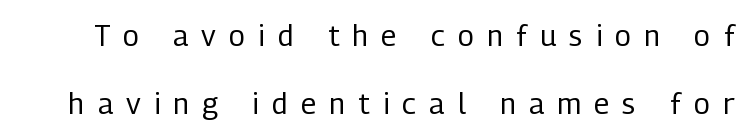
Vertical spacing — loose. Loose tracking; the words dissolve into strings of separated letters. The letters stand straight up with perfectly vertical stems. The gap between lines stays unmarked.
